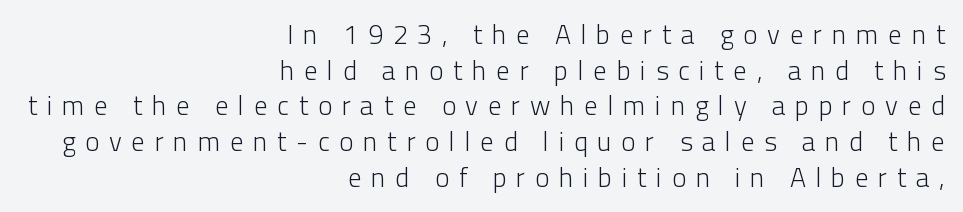
The compositor pushed each line to the right boundary. Is there much room between lines? A standard amount, neither cramped nor airy. Letter spacing: wide. The gap between lines stays unmarked. This is roman type, the default non-slanted kind.
